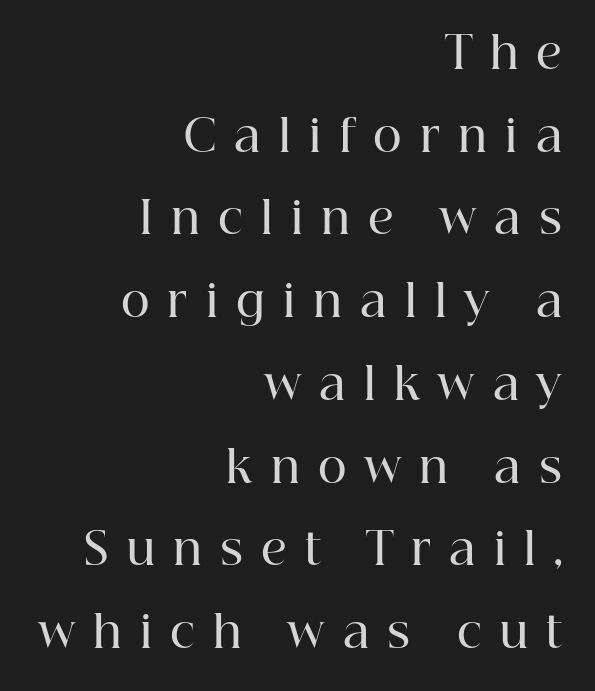
Q: Is the text bold? A: Semi-bold.
Q: Is the text italic (slanted)? A: No, it is upright.
Q: Is the typeface a serif or a sans-serif typeface? A: Serif.
Q: Is the text underlined? A: No.
Q: How is the paragraph aligned? A: Right-aligned.
Q: Is the spacing between letters normal or unusually wide? A: Unusually wide.
Q: Width (condensed, normal, or wide)? A: Normal.
Q: Stroke contrast? A: High.
Q: x-height? A: Medium.
Q: Monospaced? A: No.
